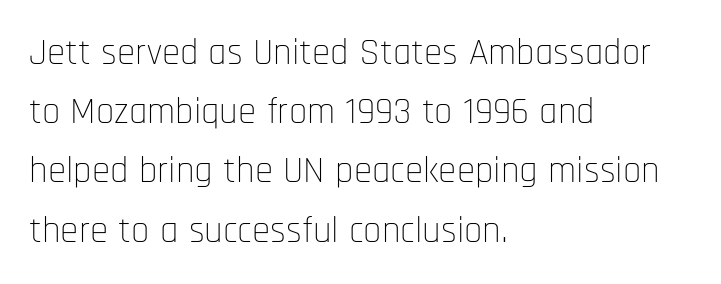
{"serif": "no", "italic": "no", "bold": "no", "weight": "thin", "width": "condensed", "stroke_contrast": "low", "x_height": "large", "monospaced": "no", "underline": "no", "align": "left", "line_spacing": "normal", "line_spacing_ratio": 1.6, "letter_spacing": "normal", "letter_spacing_em": 0.0, "glyph_px": 37}
